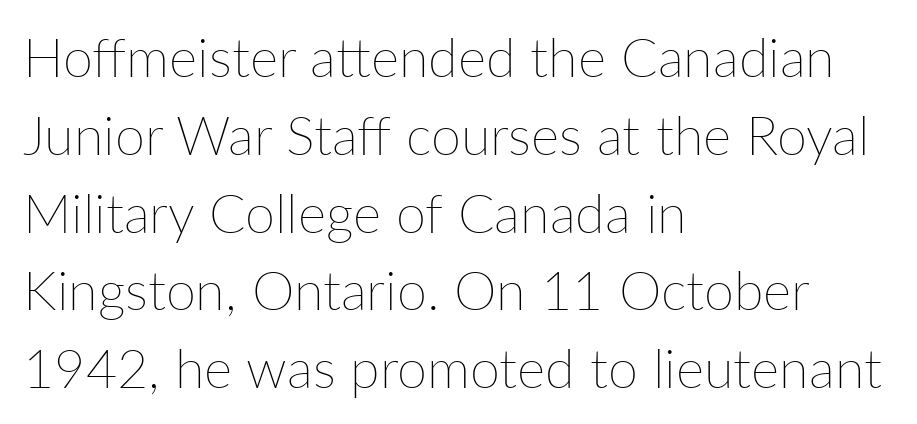
{"italic": "no", "bold": "no", "weight": "thin", "width": "normal", "stroke_contrast": "low", "x_height": "medium", "monospaced": "no", "underline": "no", "align": "left", "line_spacing": "normal", "line_spacing_ratio": 1.44, "letter_spacing": "normal", "letter_spacing_em": 0.0, "glyph_px": 54}
